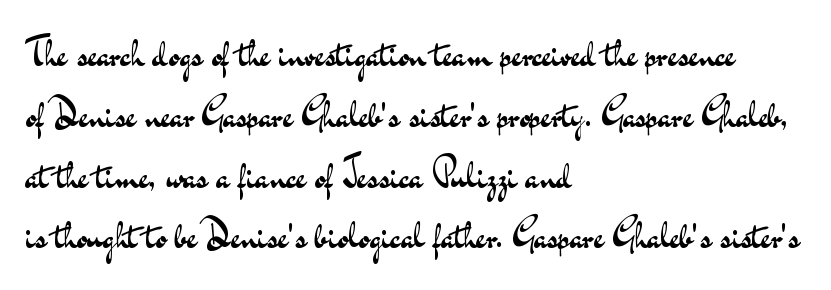
The image shows 38 px regular-weight, wide sans-serif type; set left-aligned, normal line spacing (1.6x), normal letter spacing, not underlined; medium stroke contrast and a small x-height.
